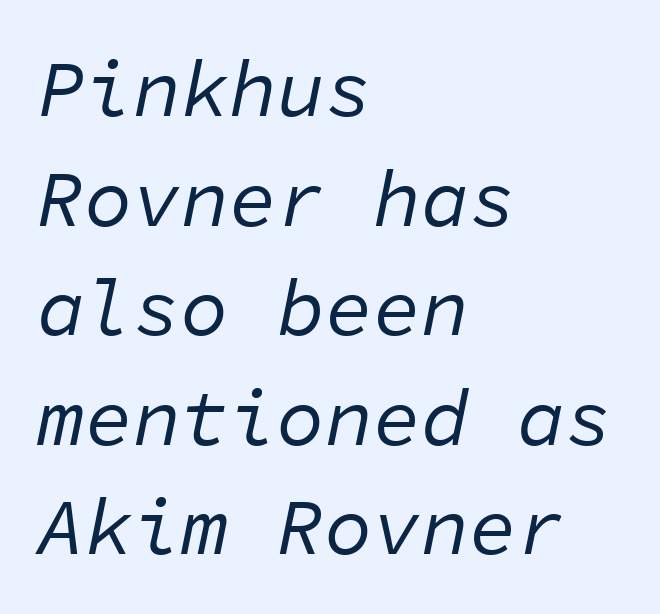
The image shows 80 px regular-weight type, italic (leaning right), monospaced; set left-aligned, normal line spacing (1.37x), normal letter spacing, not underlined; low stroke contrast and a medium x-height.
